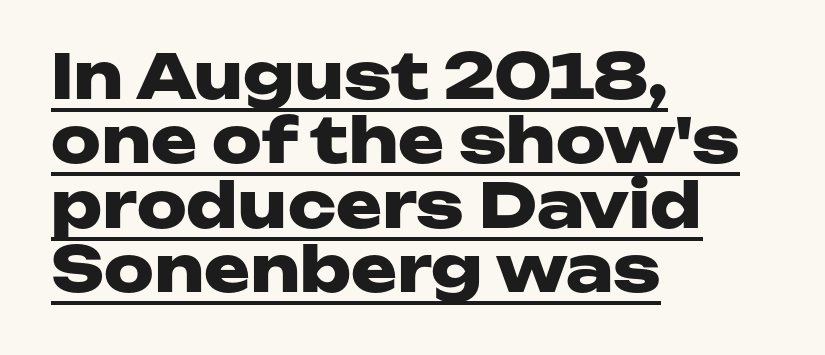
The image shows 62 px heavy, wide sans-serif type, upright; set left-aligned, tight line spacing (1.04x), normal letter spacing, underlined; low stroke contrast and a medium x-height.
